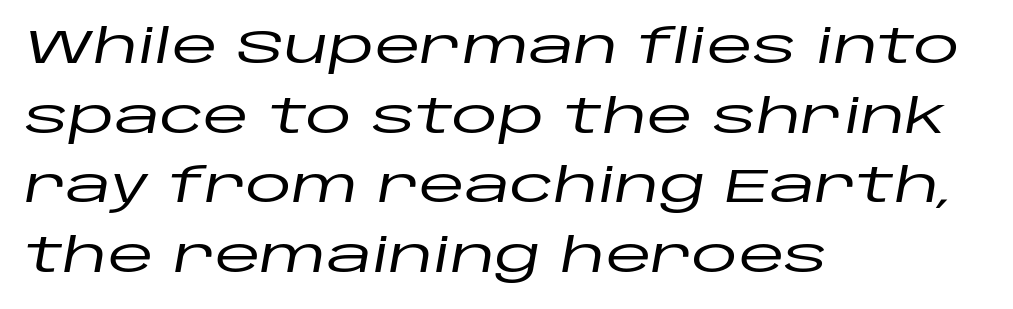
{"italic": "yes", "lean": "right", "slant_degrees": 10, "width": "wide", "stroke_contrast": "low", "x_height": "large", "monospaced": "no", "underline": "no", "align": "left", "line_spacing": "normal", "line_spacing_ratio": 1.48, "letter_spacing": "normal", "letter_spacing_em": 0.0, "glyph_px": 47}
